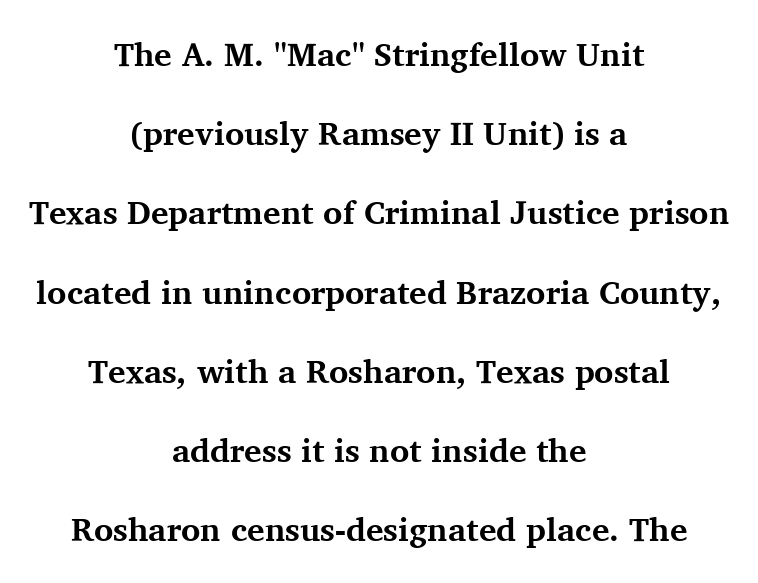
Q: Is the text bold? A: Yes.
Q: Is the text italic (slanted)? A: No, it is upright.
Q: Is the typeface a serif or a sans-serif typeface? A: Serif.
Q: Is the text underlined? A: No.
Q: How is the paragraph aligned? A: Centered.
Q: Is the spacing between letters normal or unusually wide? A: Normal.
Q: Is the spacing between lines tight, normal or loose? A: Loose.
Q: Width (condensed, normal, or wide)? A: Normal.
Q: Stroke contrast? A: Medium.
Q: x-height? A: Medium.
Q: Monospaced? A: No.
